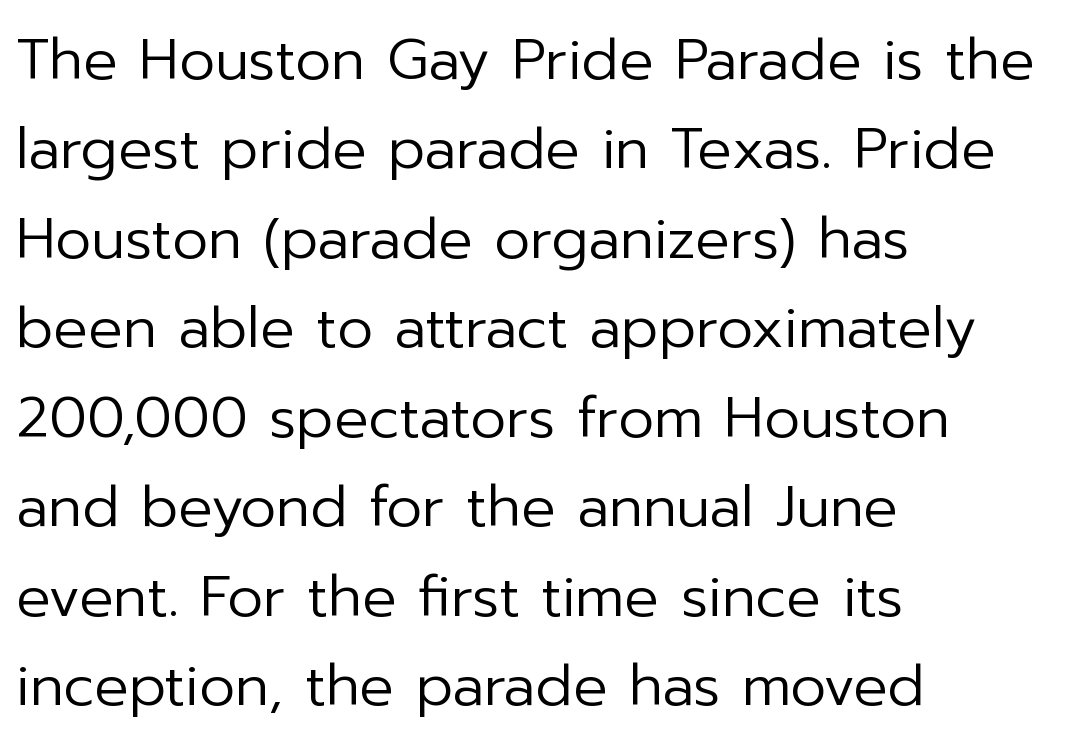
This rendering features lettering with no underline. The weight tops out at a normal text grade. A typesetter would call this proportional, since set widths differ per character. Left-aligned paragraph, ragged on the right. Serif or sans? Sans — the stroke terminals are bare. Normally led — the rows are evenly, conventionally spaced.
